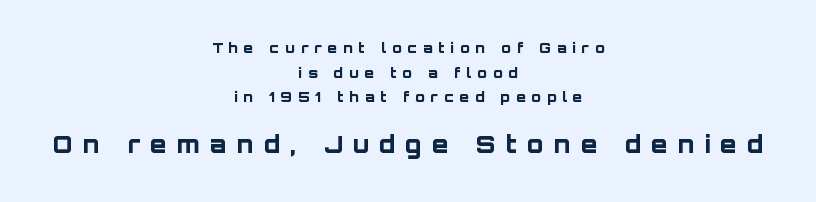
{"italic": "no", "bold": "yes", "underline": "no", "align": "center", "line_spacing_ratio": 1.76, "letter_spacing": "wide", "letter_spacing_em": 0.42, "larger_block": "second", "size_ratio": 1.71, "glyph_px": 24}
